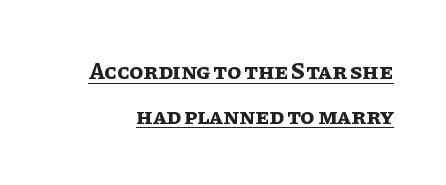
The image shows 23 px bold type, upright; set loose line spacing (1.94x), normal letter spacing, underlined.
